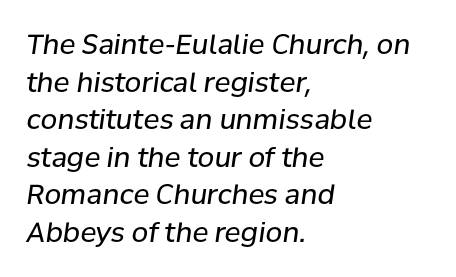
Q: Is the text bold? A: No.
Q: Is the text italic (slanted)? A: Yes, it leans right by about 8 degrees.
Q: Is the text underlined? A: No.
Q: How is the paragraph aligned? A: Left-aligned.
Q: Is the spacing between letters normal or unusually wide? A: Normal.
Q: Is the spacing between lines tight, normal or loose? A: Normal.
